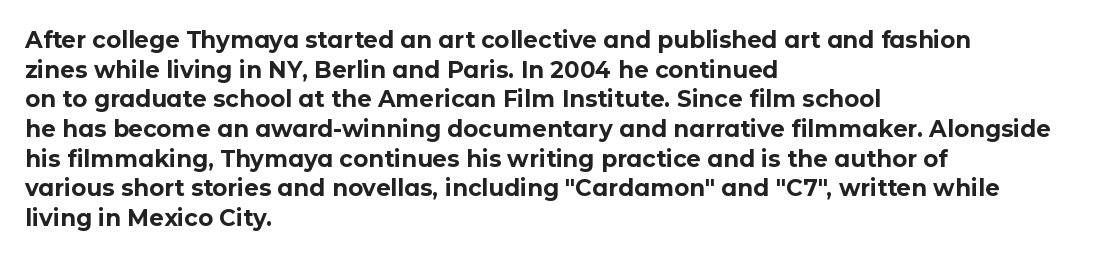
The image shows 23 px bold type, upright; set left-aligned, normal line spacing (1.29x), normal letter spacing, not underlined.
